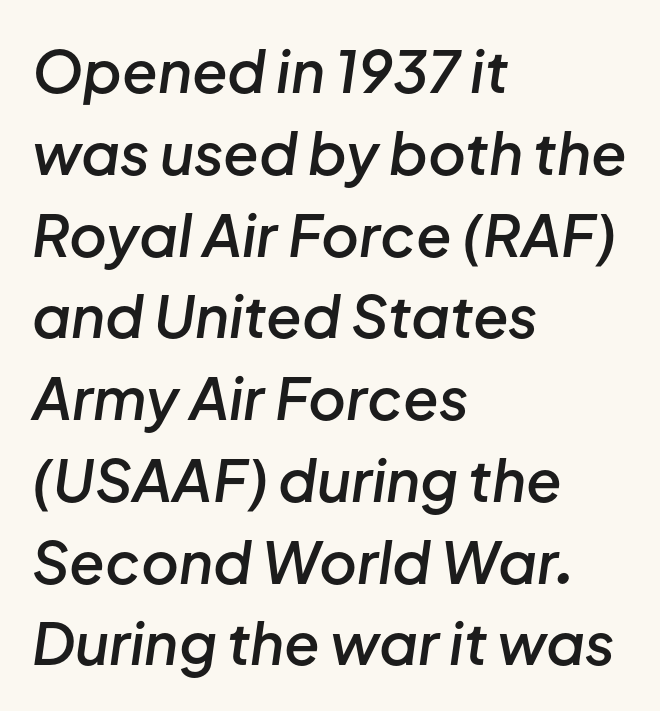
{"italic": "yes", "lean": "right", "slant_degrees": 8, "bold": "semi", "weight": "semibold", "width": "normal", "stroke_contrast": "low", "x_height": "medium", "monospaced": "no", "underline": "no", "align": "left", "line_spacing": "normal", "line_spacing_ratio": 1.41, "letter_spacing": "normal", "letter_spacing_em": 0.0, "glyph_px": 58}
